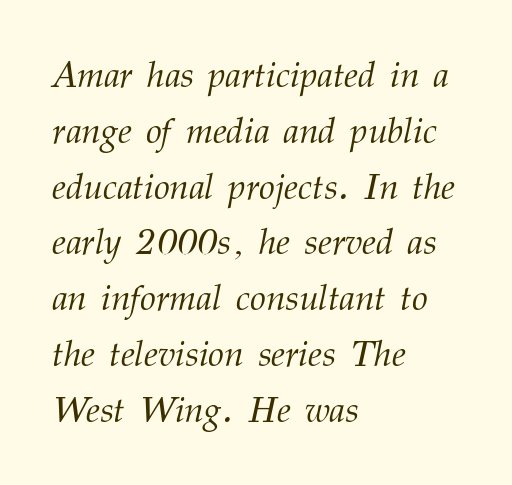
The image shows 36 px light serif type, italic (leaning right); set left-aligned, normal line spacing (1.55x), normal letter spacing, not underlined; medium stroke contrast and a medium x-height.
